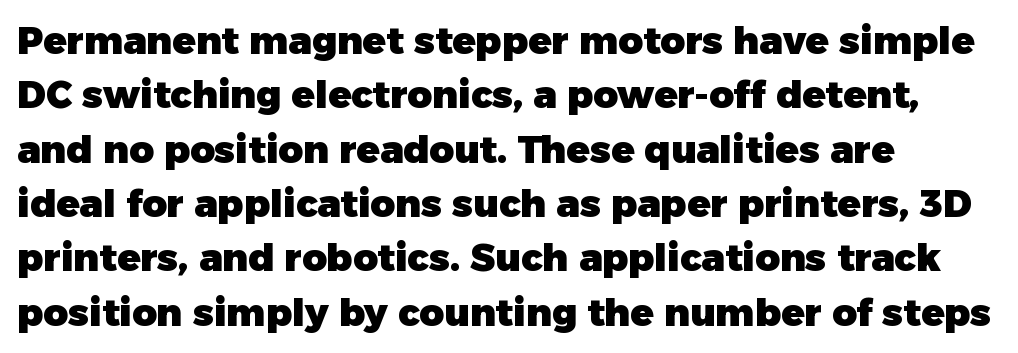
Q: Is the text bold? A: Yes.
Q: Is the text italic (slanted)? A: No, it is upright.
Q: Is the typeface a serif or a sans-serif typeface? A: Sans-serif.
Q: Is the text underlined? A: No.
Q: How is the paragraph aligned? A: Left-aligned.
Q: Is the spacing between letters normal or unusually wide? A: Normal.
Q: Is the spacing between lines tight, normal or loose? A: Normal.
Q: Width (condensed, normal, or wide)? A: Normal.
Q: Stroke contrast? A: Low.
Q: x-height? A: Medium.
Q: Monospaced? A: No.
